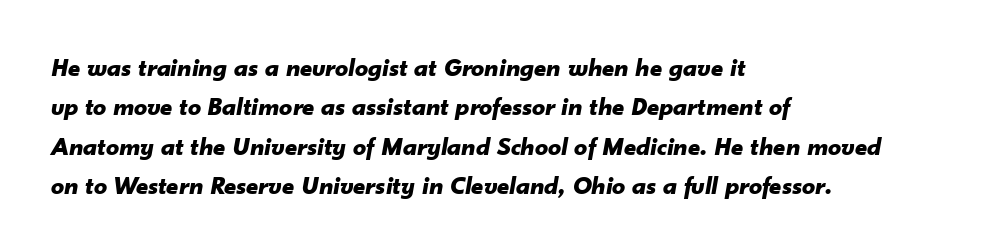
Bold? Absolutely — the strokes are thick and heavy. The strip under each line holds only bare page. The paragraph has a hard left edge and a soft right edge. In terms of posture, this sample is oblique.
